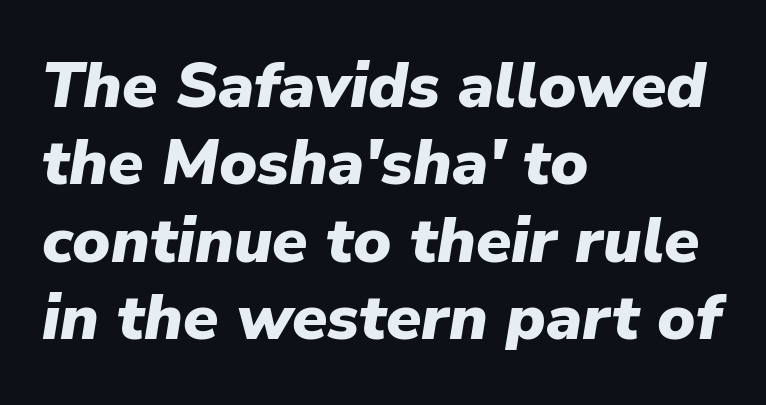
The image shows 64 px heavy type, italic (leaning right); set left-aligned, line spacing 1.21x, normal letter spacing, not underlined; low stroke contrast and a medium x-height.
